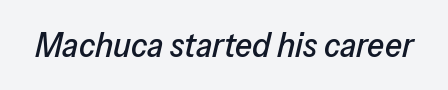
No extra tracking has been applied to these lines. The specimen reads as italic at a glance. Think of a printed novel: that variable character pitch is what you see here. The gap between lines stays unmarked.
